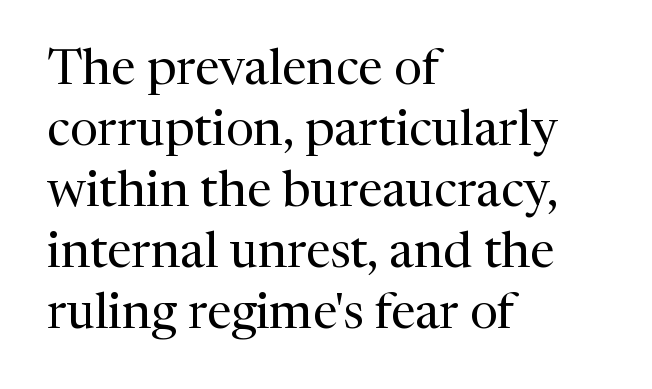
{"serif": "yes", "italic": "no", "bold": "no", "weight": "regular", "width": "normal", "stroke_contrast": "medium", "x_height": "medium", "monospaced": "no", "underline": "no", "align": "left", "line_spacing_ratio": 1.22, "letter_spacing": "normal", "letter_spacing_em": 0.0, "glyph_px": 50}
